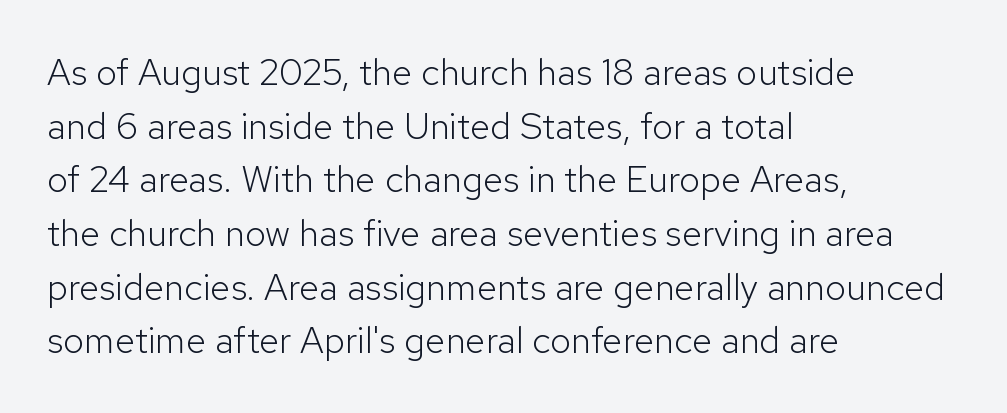
Q: Is the text bold? A: No.
Q: Is the text italic (slanted)? A: No, it is upright.
Q: Is the typeface a serif or a sans-serif typeface? A: Sans-serif.
Q: Is the text underlined? A: No.
Q: How is the paragraph aligned? A: Left-aligned.
Q: Is the spacing between letters normal or unusually wide? A: Normal.
Q: Is the spacing between lines tight, normal or loose? A: Normal.
Q: Width (condensed, normal, or wide)? A: Normal.
Q: Stroke contrast? A: Low.
Q: x-height? A: Medium.
Q: Monospaced? A: No.
